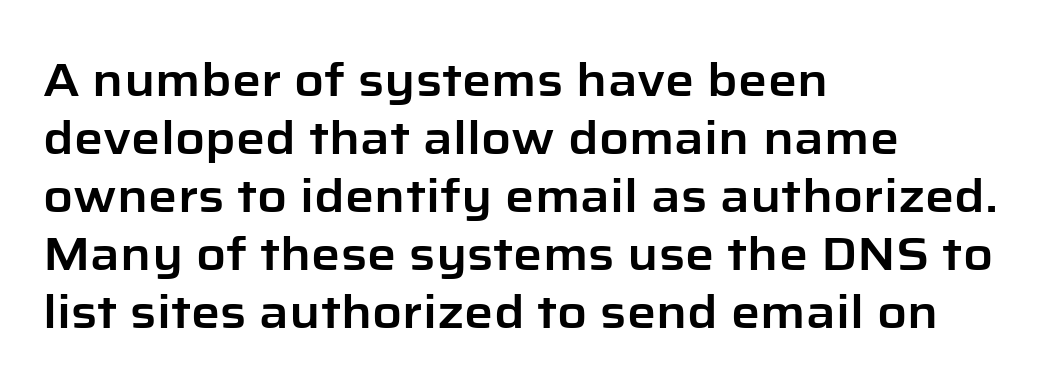
Q: Is the text italic (slanted)? A: No, it is upright.
Q: Is the typeface a serif or a sans-serif typeface? A: Sans-serif.
Q: Is the text underlined? A: No.
Q: How is the paragraph aligned? A: Left-aligned.
Q: Is the spacing between letters normal or unusually wide? A: Normal.
Q: Is the spacing between lines tight, normal or loose? A: Normal.
Q: Width (condensed, normal, or wide)? A: Normal.
Q: Stroke contrast? A: Low.
Q: x-height? A: Medium.
Q: Monospaced? A: No.
